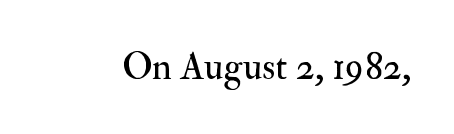
Q: Is the text bold? A: No.
Q: Is the text italic (slanted)? A: No, it is upright.
Q: Is the typeface a serif or a sans-serif typeface? A: Serif.
Q: Is the text underlined? A: No.
Q: Is the spacing between letters normal or unusually wide? A: Normal.
Q: Width (condensed, normal, or wide)? A: Normal.
Q: Stroke contrast? A: Medium.
Q: x-height? A: Small.
Q: Monospaced? A: No.
